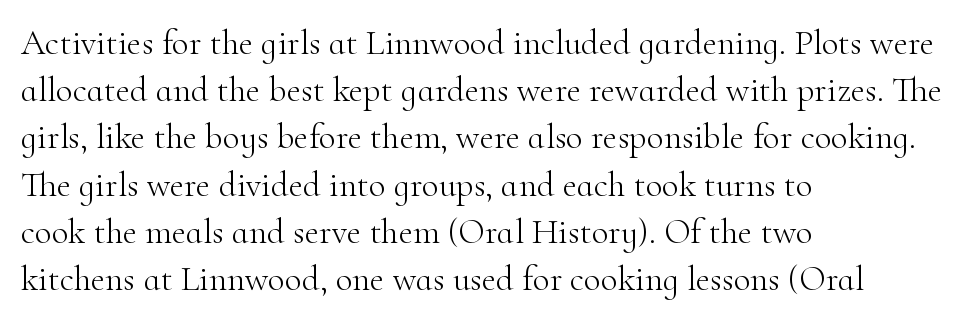
The image shows 35 px light serif type, upright; set left-aligned, normal line spacing (1.35x), normal letter spacing, not underlined; high stroke contrast and a small x-height.
